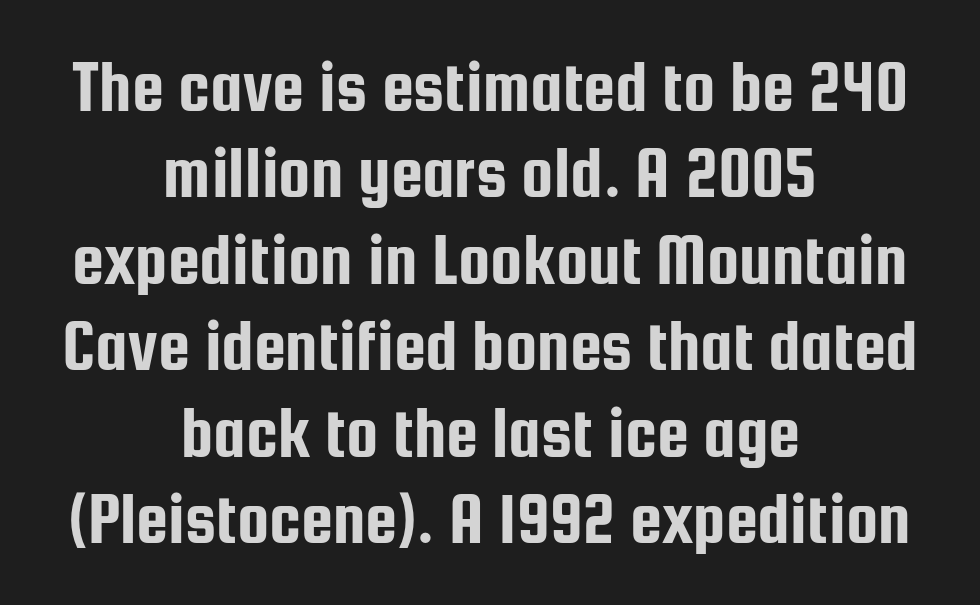
{"serif": "no", "italic": "no", "width": "condensed", "stroke_contrast": "low", "x_height": "medium", "monospaced": "no", "underline": "no", "align": "center", "line_spacing_ratio": 1.2, "letter_spacing": "normal", "letter_spacing_em": 0.0, "glyph_px": 72}
